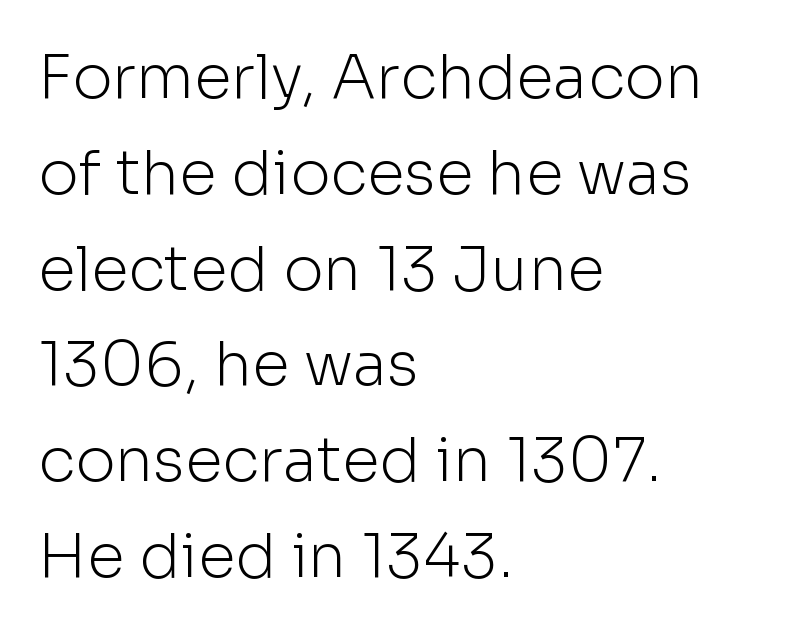
Q: Is the text bold? A: No.
Q: Is the text italic (slanted)? A: No, it is upright.
Q: Is the typeface a serif or a sans-serif typeface? A: Sans-serif.
Q: Is the text underlined? A: No.
Q: How is the paragraph aligned? A: Left-aligned.
Q: Is the spacing between letters normal or unusually wide? A: Normal.
Q: Is the spacing between lines tight, normal or loose? A: Normal.
Q: Width (condensed, normal, or wide)? A: Normal.
Q: Stroke contrast? A: Low.
Q: x-height? A: Medium.
Q: Monospaced? A: No.
